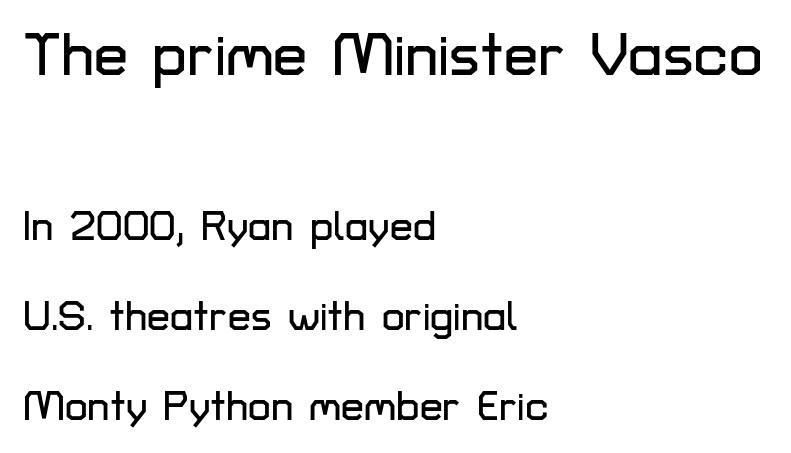
{"serif": "no", "italic": "no", "width": "normal", "stroke_contrast": "low", "x_height": "medium", "monospaced": "no", "underline": "no", "align": "left", "line_spacing": "loose", "line_spacing_ratio": 2.19, "letter_spacing": "normal", "letter_spacing_em": 0.0, "larger_block": "first", "size_ratio": 1.49, "glyph_px": 61}
